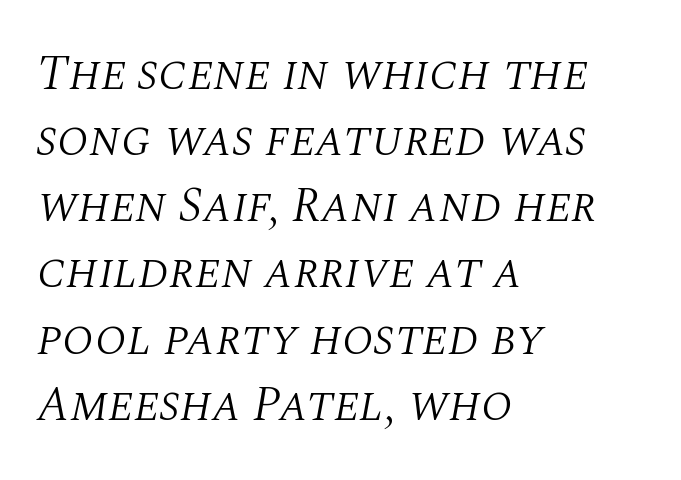
{"serif": "yes", "italic": "yes", "lean": "right", "slant_degrees": 10, "bold": "no", "weight": "light", "width": "normal", "stroke_contrast": "medium", "x_height": "large", "monospaced": "no", "underline": "no", "align": "left", "line_spacing": "normal", "line_spacing_ratio": 1.35, "letter_spacing": "normal", "letter_spacing_em": 0.0, "glyph_px": 49}
